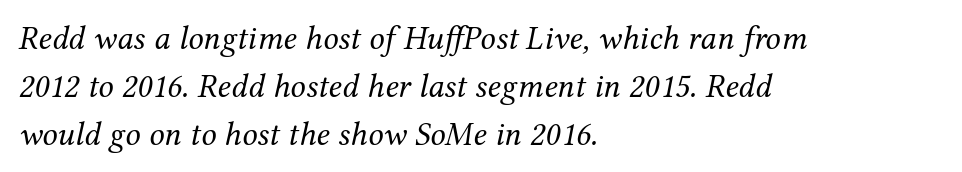
{"serif": "yes", "italic": "yes", "lean": "right", "slant_degrees": 12, "bold": "no", "weight": "regular", "width": "normal", "stroke_contrast": "medium", "x_height": "medium", "monospaced": "no", "underline": "no", "align": "left", "line_spacing": "normal", "line_spacing_ratio": 1.41, "letter_spacing": "normal", "letter_spacing_em": 0.0, "glyph_px": 34}
